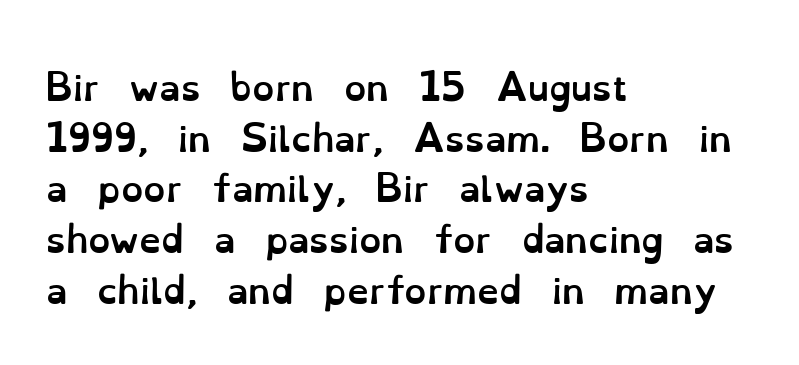
{"italic": "no", "bold": "yes", "weight": "semibold", "width": "normal", "stroke_contrast": "low", "x_height": "small", "monospaced": "no", "underline": "no", "align": "left", "line_spacing": "normal", "line_spacing_ratio": 1.45, "letter_spacing": "normal", "letter_spacing_em": 0.0, "glyph_px": 35}
